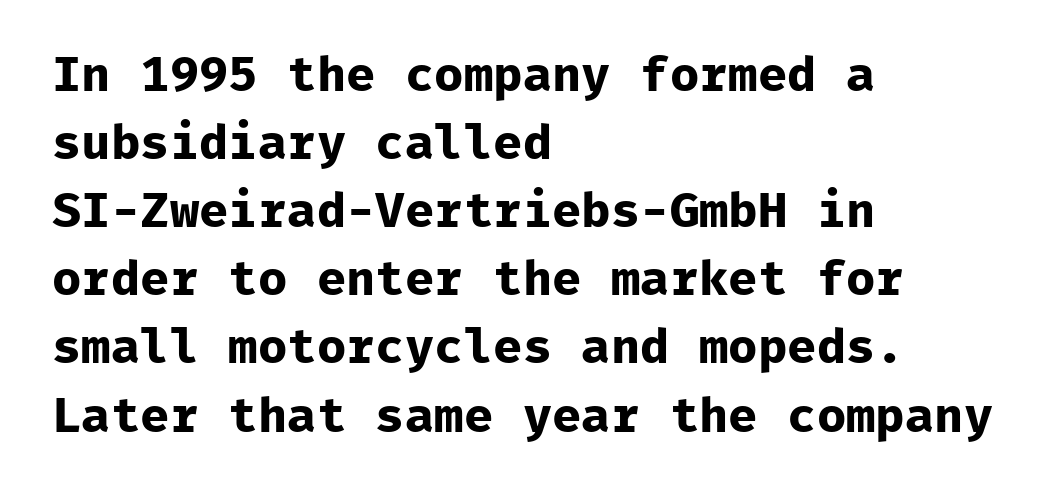
One glance says typical: line gaps are just what's usual. Beneath every word, the page is bare. The lettering holds an erect, upright posture throughout. Heavy, bold letterforms. Alignment: flush left. Is this a sans? Yes — the strokes have no serifs.
